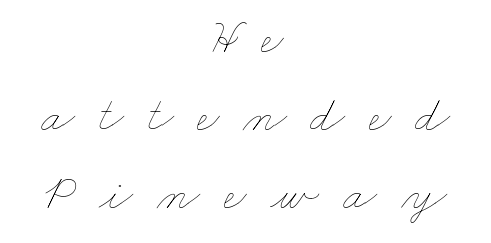
No word sits above an underline. Here the designer chose a conventional face with non-uniform glyph widths. This sample is center-justified, so both line endings float freely. Loose tracking; the words dissolve into strings of separated letters.
